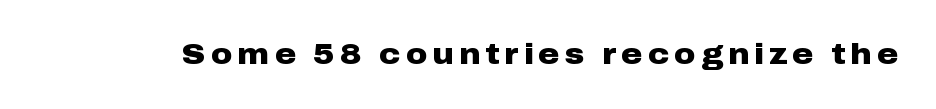
What kind of face is this? One without serifs — a sans. Character widths vary here, with narrow letters taking less room than wide ones. Nope, not italic — everything's standing straight. The passage shown is not underscored anywhere. The characters look thick and weighty, a clear bold.
